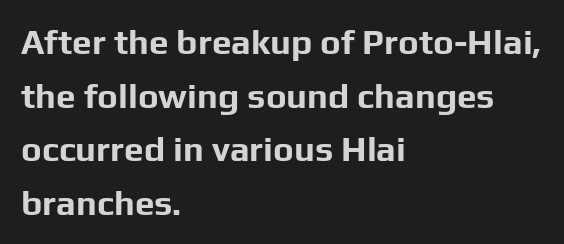
{"serif": "no", "italic": "no", "bold": "yes", "weight": "bold", "width": "normal", "stroke_contrast": "low", "x_height": "medium", "monospaced": "no", "underline": "no", "align": "left", "line_spacing": "normal", "line_spacing_ratio": 1.53, "letter_spacing": "normal", "letter_spacing_em": 0.0, "glyph_px": 35}
